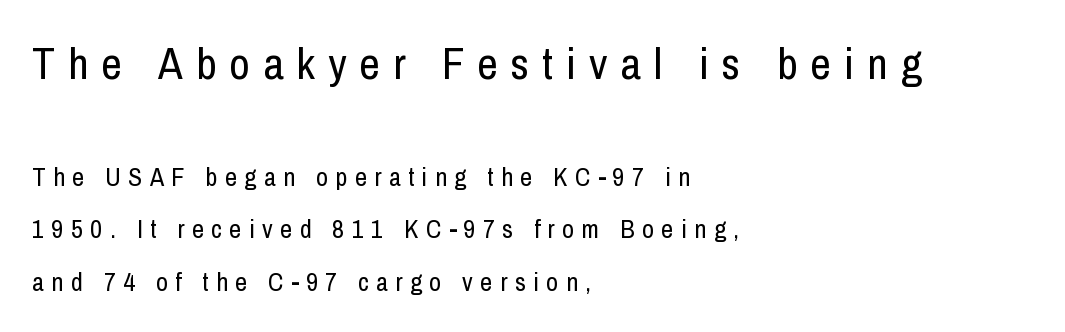
The image shows 45 px regular-weight, condensed sans-serif type, upright; set left-aligned, loose line spacing (2.02x), unusually wide letter spacing (+0.29 em), not underlined; the first (top) block is 1.73x larger; low stroke contrast and a medium x-height.
